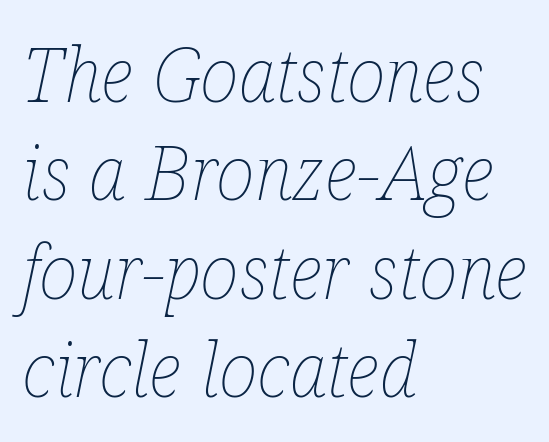
Q: Is the text bold? A: No.
Q: Is the text italic (slanted)? A: Yes, it leans right by about 12 degrees.
Q: Is the text underlined? A: No.
Q: How is the paragraph aligned? A: Left-aligned.
Q: Is the spacing between letters normal or unusually wide? A: Normal.
Q: Is the spacing between lines tight, normal or loose? A: Normal.
Q: Width (condensed, normal, or wide)? A: Condensed.
Q: Stroke contrast? A: Low.
Q: x-height? A: Medium.
Q: Monospaced? A: No.
